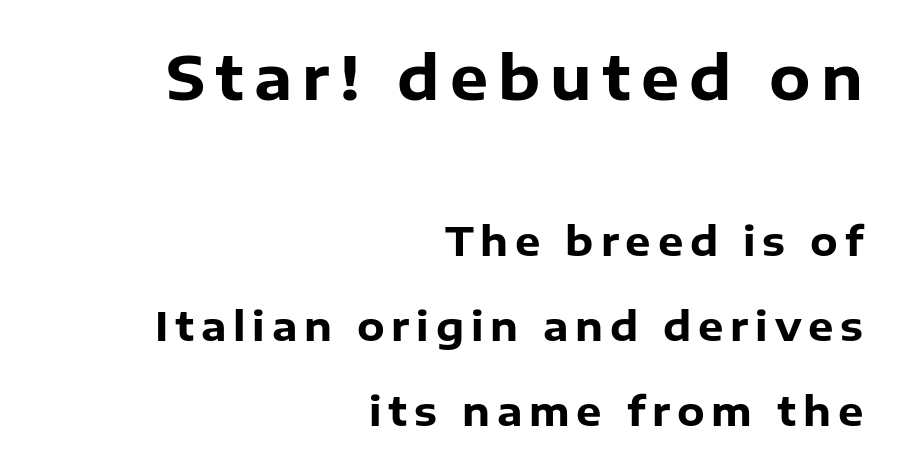
This sample is right-justified, so line beginnings fall wherever the words allow. This rendering employs a face without finishing strokes, i.e., a sans-serif. Successive baselines arrive slowly, with a big drop between each. A full-strength bold gives these letters their thick strokes. Spacing verdict: proportional, widths tailored to each character.
